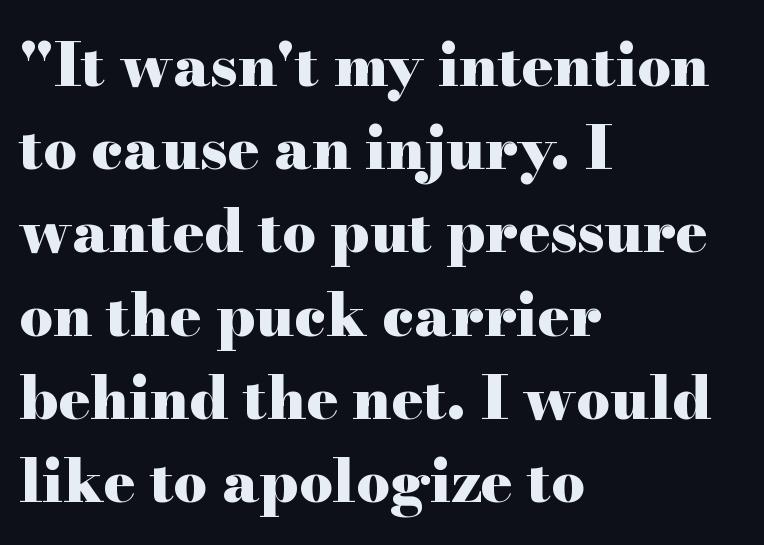
Q: Is the text bold? A: Yes.
Q: Is the text italic (slanted)? A: No, it is upright.
Q: Is the typeface a serif or a sans-serif typeface? A: Serif.
Q: Is the text underlined? A: No.
Q: How is the paragraph aligned? A: Left-aligned.
Q: Is the spacing between letters normal or unusually wide? A: Normal.
Q: Is the spacing between lines tight, normal or loose? A: Normal.
Q: Width (condensed, normal, or wide)? A: Wide.
Q: Stroke contrast? A: High.
Q: x-height? A: Small.
Q: Monospaced? A: No.
